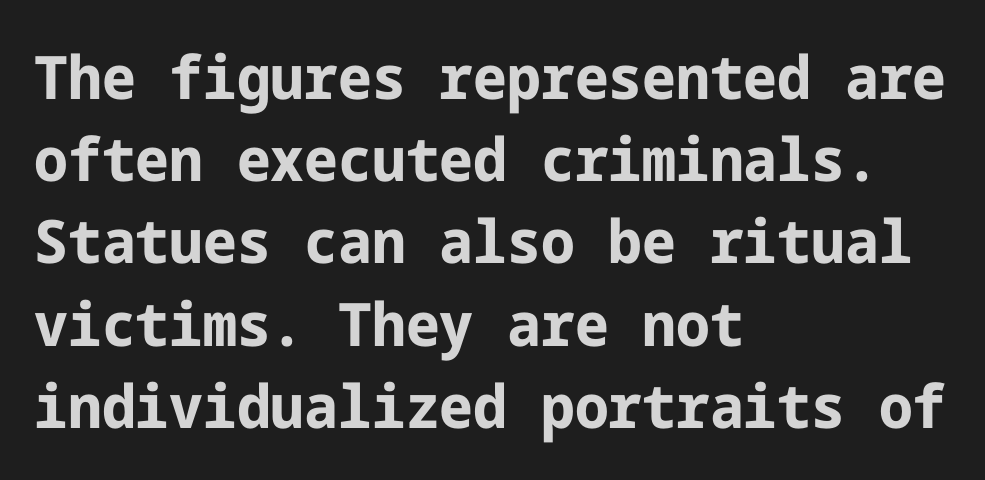
Regarding serifs, this sample does without them. Notice how descenders clear the ascenders below comfortably — that's standard leading. Any mark beneath the type? The region is blank. Horizontally, the lines are justified to the leading edge only.
